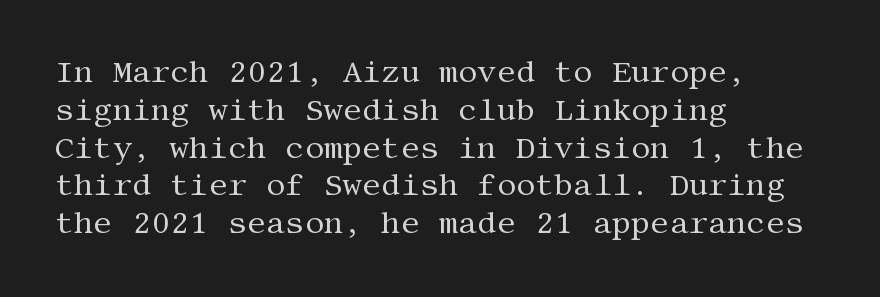
I'd call this a serif setting — the letters wear small feet. The face used here is rendered with its standard letterfit. Summary of weight: not heavy and not bold. A student would call this left alignment; a typographer would say flush left, rag right. Notice how the stems are strictly vertical — no italics here. Letters rest on an invisible, unmarked baseline.
